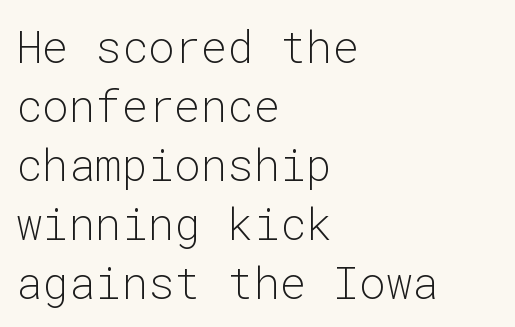
{"serif": "no", "italic": "no", "bold": "no", "weight": "light", "width": "normal", "stroke_contrast": "low", "x_height": "medium", "monospaced": "yes", "underline": "no", "align": "left", "line_spacing": "normal", "line_spacing_ratio": 1.34, "letter_spacing": "normal", "letter_spacing_em": 0.0, "glyph_px": 44}
